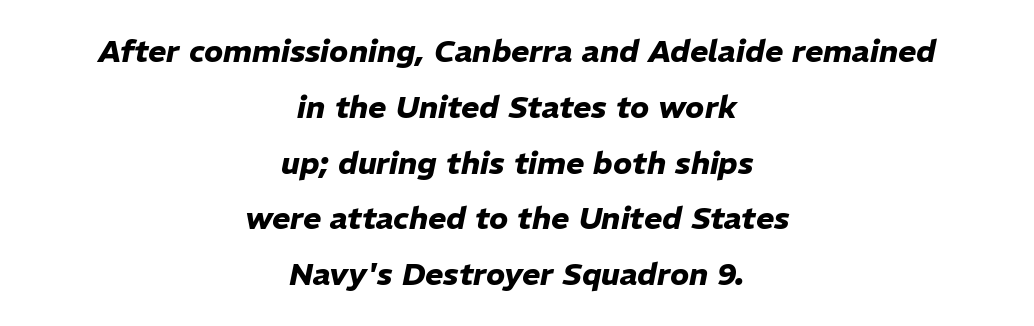
{"italic": "yes", "lean": "right", "slant_degrees": 11, "bold": "yes", "weight": "heavy", "width": "normal", "stroke_contrast": "low", "x_height": "medium", "monospaced": "no", "underline": "no", "align": "center", "line_spacing_ratio": 1.8, "letter_spacing": "normal", "letter_spacing_em": 0.0, "glyph_px": 31}
